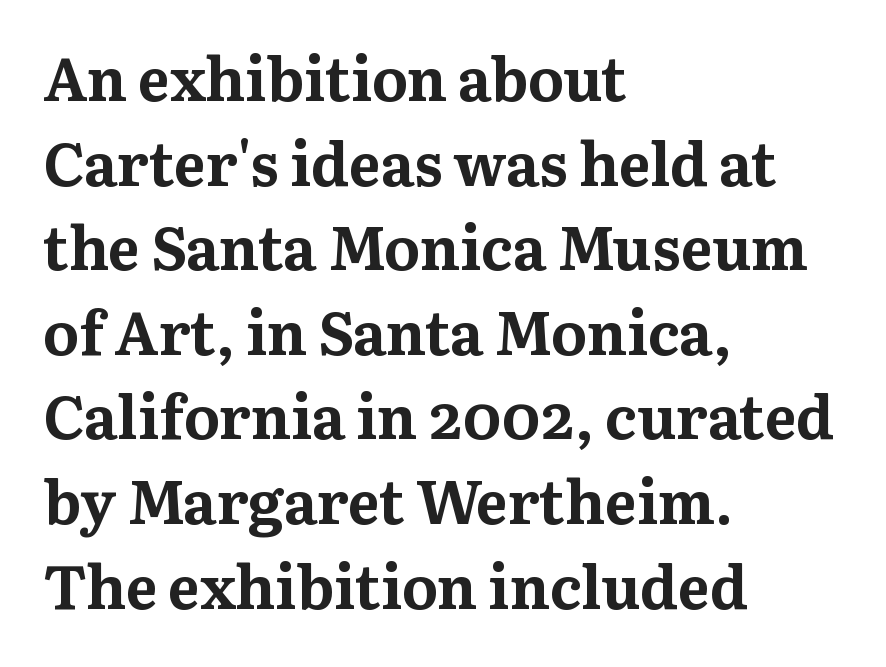
Q: Is the text bold? A: Yes.
Q: Is the text italic (slanted)? A: No, it is upright.
Q: Is the typeface a serif or a sans-serif typeface? A: Serif.
Q: Is the text underlined? A: No.
Q: How is the paragraph aligned? A: Left-aligned.
Q: Is the spacing between letters normal or unusually wide? A: Normal.
Q: Is the spacing between lines tight, normal or loose? A: Normal.
Q: Width (condensed, normal, or wide)? A: Normal.
Q: Stroke contrast? A: Medium.
Q: x-height? A: Medium.
Q: Monospaced? A: No.
